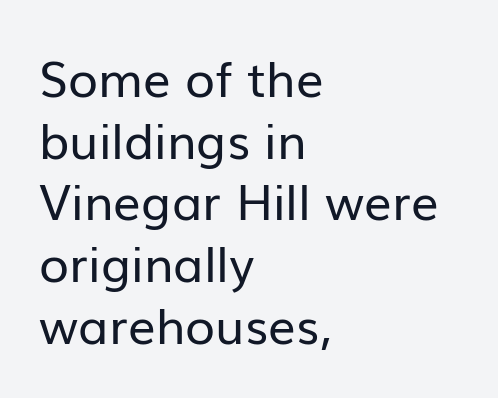
The image shows 49 px regular-weight sans-serif type, upright; set left-aligned, normal line spacing (1.26x), normal letter spacing, not underlined; low stroke contrast and a medium x-height.
